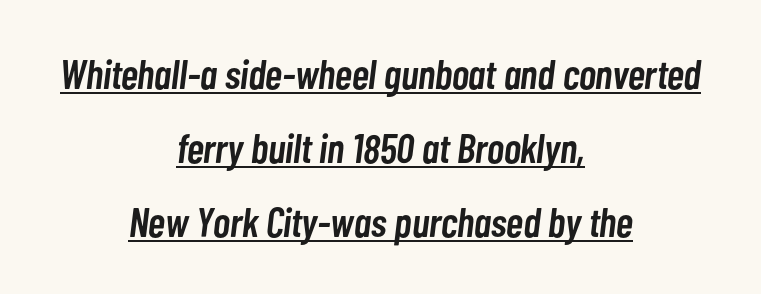
In terms of letterspacing, this is plain default setting. Style check: oblique. The string is rendered with underlining switched on. This is the in-between weight designers call semibold or demi. Compared with a flush-left layout, this one balances lines on the center instead.
